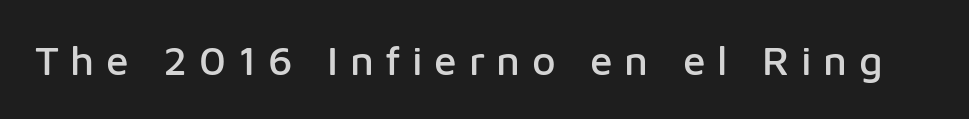
{"serif": "no", "italic": "no", "width": "normal", "stroke_contrast": "low", "x_height": "medium", "monospaced": "no", "underline": "no", "letter_spacing": "wide", "letter_spacing_em": 0.28, "glyph_px": 41}
